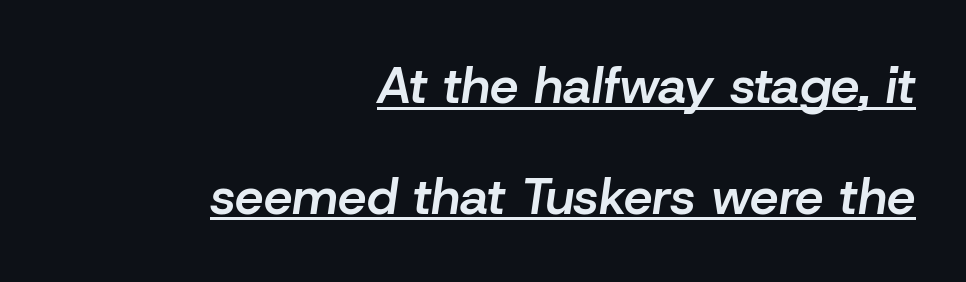
The rag falls on the left side of this text block. Does the lettering tilt? It does — this is italic. Short note: letters normally spaced. These lines carry some extra weight — a demibold, not a full bold. Students, observe: this is what heavily led, spacious text looks like.
